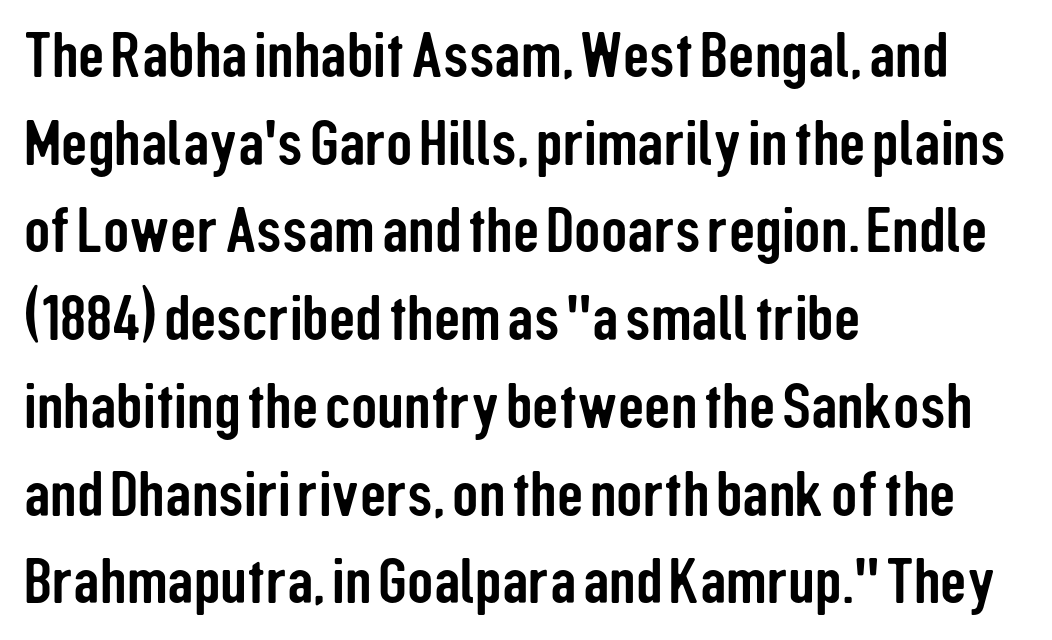
{"serif": "no", "italic": "no", "width": "condensed", "stroke_contrast": "low", "x_height": "medium", "monospaced": "no", "underline": "no", "align": "left", "line_spacing": "normal", "line_spacing_ratio": 1.35, "letter_spacing": "normal", "letter_spacing_em": 0.0, "glyph_px": 65}
